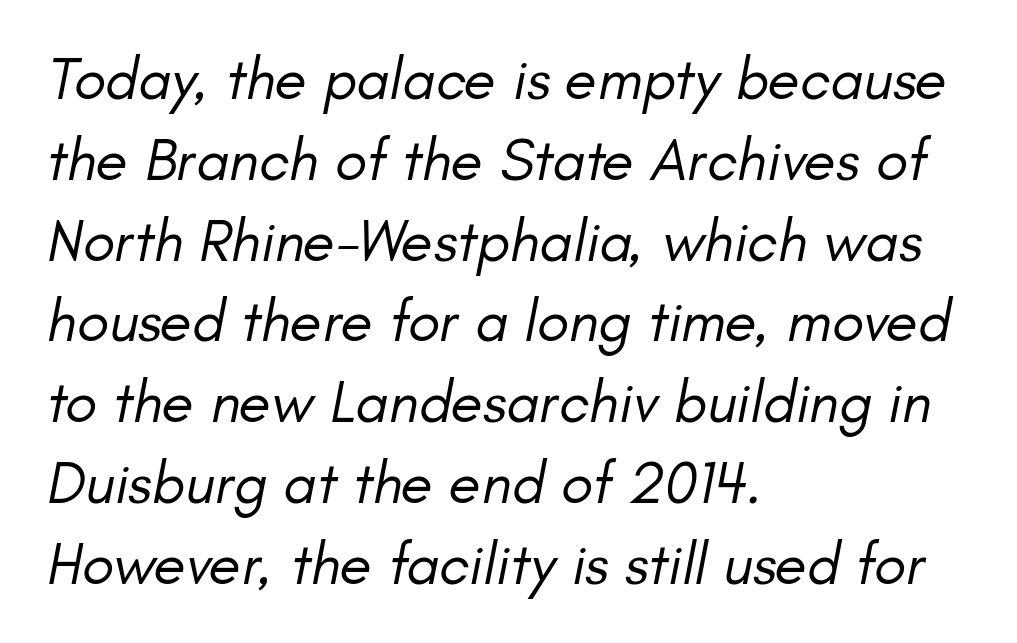
The image shows 59 px regular-weight type, italic (leaning right); set left-aligned, normal line spacing (1.37x), normal letter spacing, not underlined; low stroke contrast and a small x-height.
